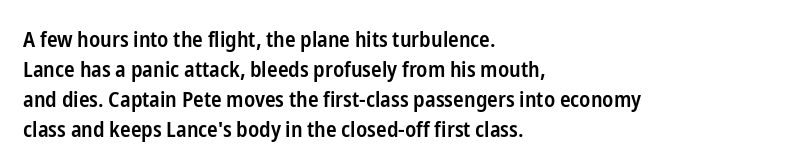
The image shows 22 px text type, upright; set left-aligned, normal line spacing (1.37x), normal letter spacing, not underlined.
